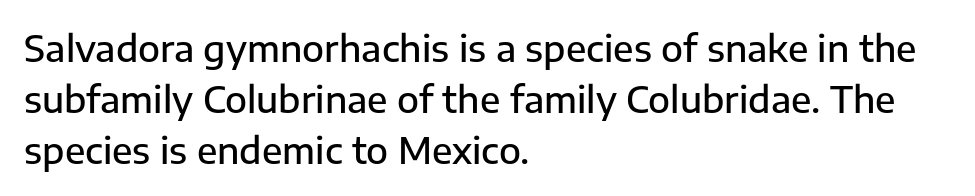
{"serif": "no", "italic": "no", "bold": "semi", "weight": "semibold", "width": "normal", "stroke_contrast": "low", "x_height": "medium", "monospaced": "no", "underline": "no", "align": "left", "line_spacing": "normal", "line_spacing_ratio": 1.41, "letter_spacing": "normal", "letter_spacing_em": 0.0, "glyph_px": 36}
